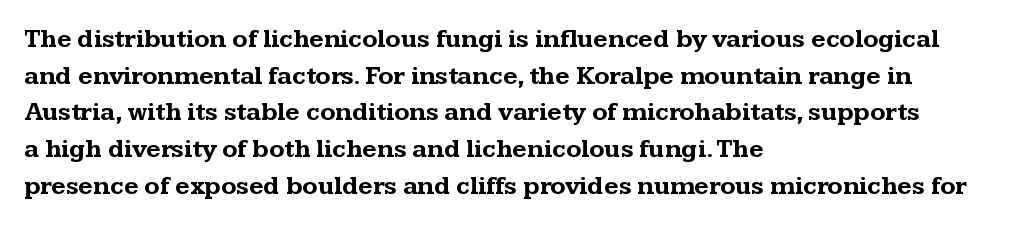
{"italic": "no", "bold": "yes", "underline": "no", "align": "left", "line_spacing": "normal", "line_spacing_ratio": 1.47, "letter_spacing": "normal", "letter_spacing_em": 0.0, "glyph_px": 25}
